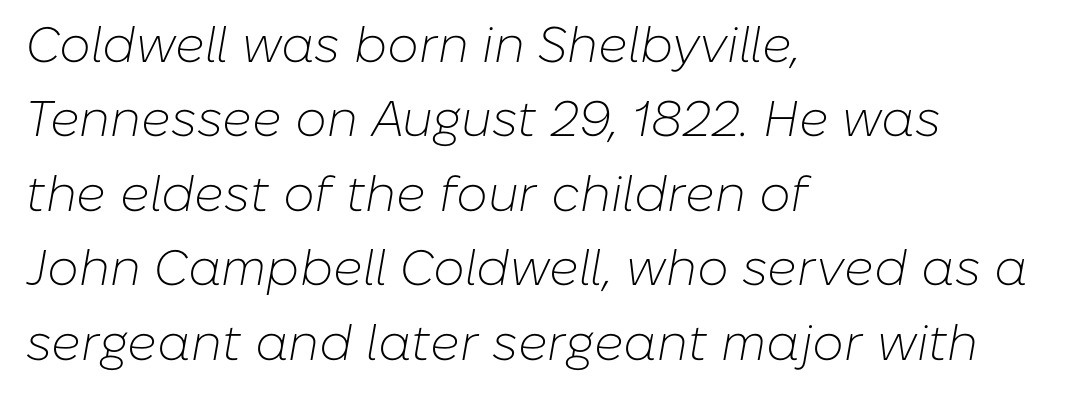
The image shows 50 px light type, italic (leaning right); set left-aligned, normal line spacing (1.49x), normal letter spacing, not underlined; low stroke contrast and a medium x-height.
